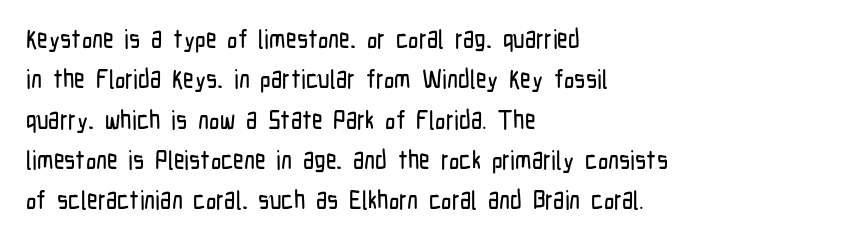
Q: Is the text italic (slanted)? A: No, it is upright.
Q: Is the text underlined? A: No.
Q: How is the paragraph aligned? A: Left-aligned.
Q: Is the spacing between letters normal or unusually wide? A: Normal.
Q: Is the spacing between lines tight, normal or loose? A: Normal.
